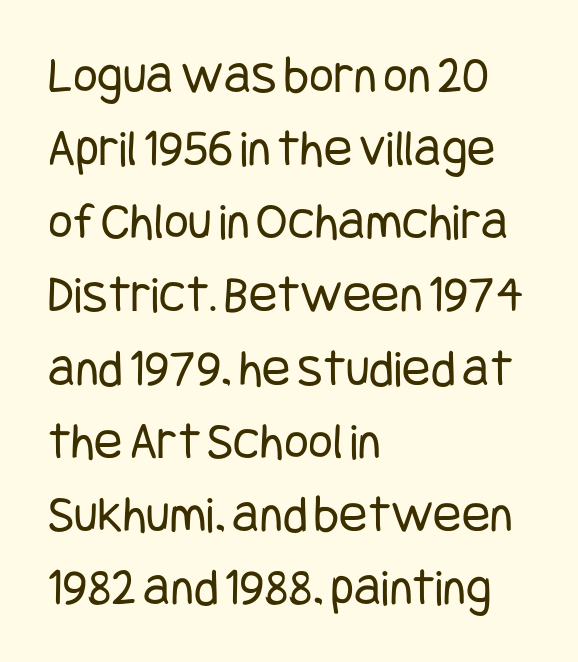
The image shows 53 px regular-weight, condensed sans-serif type, upright; set left-aligned, normal line spacing (1.38x), normal letter spacing, not underlined; low stroke contrast and a large x-height.
